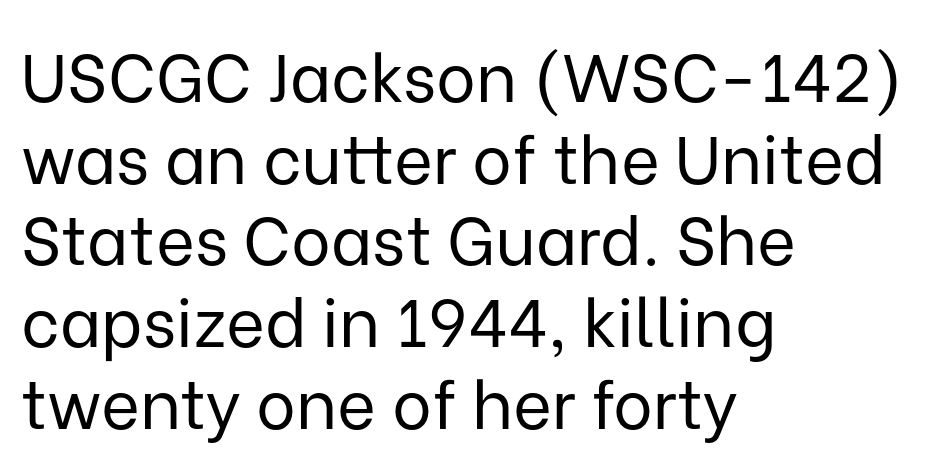
{"serif": "no", "italic": "no", "bold": "no", "weight": "regular", "width": "normal", "stroke_contrast": "low", "x_height": "medium", "monospaced": "no", "underline": "no", "align": "left", "line_spacing_ratio": 1.22, "letter_spacing": "normal", "letter_spacing_em": 0.0, "glyph_px": 67}
